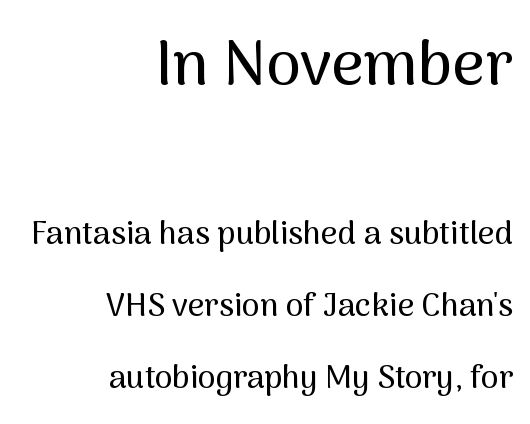
{"serif": "no", "italic": "no", "width": "normal", "stroke_contrast": "medium", "x_height": "medium", "monospaced": "no", "underline": "no", "align": "right", "line_spacing": "loose", "line_spacing_ratio": 2.25, "letter_spacing": "normal", "letter_spacing_em": 0.0, "larger_block": "first", "size_ratio": 1.97, "glyph_px": 63}
